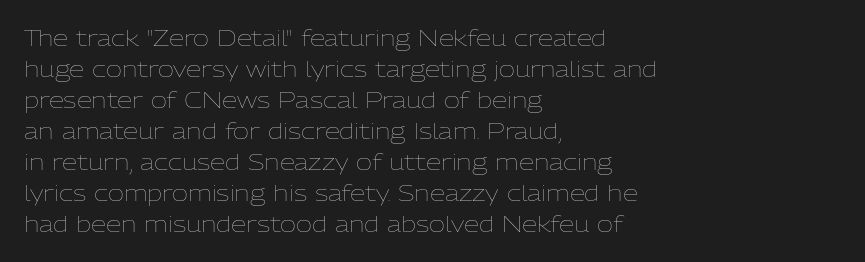
Q: Is the text bold? A: No.
Q: Is the text italic (slanted)? A: No, it is upright.
Q: Is the text underlined? A: No.
Q: How is the paragraph aligned? A: Left-aligned.
Q: Is the spacing between letters normal or unusually wide? A: Normal.
Q: Is the spacing between lines tight, normal or loose? A: Normal.
